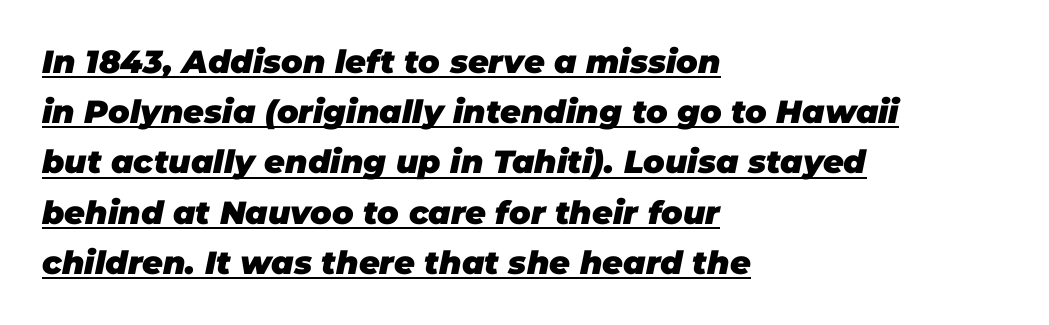
Think of a printed novel: that variable character pitch is what you see here. Posture: slanted. The rendering uses a bold face; every stroke is thick and dark. Vertical spacing — default. The glyphs are accompanied by a horizontal stroke just below them. Observe the ordinary spacing: letters are neighbours, not strangers.
